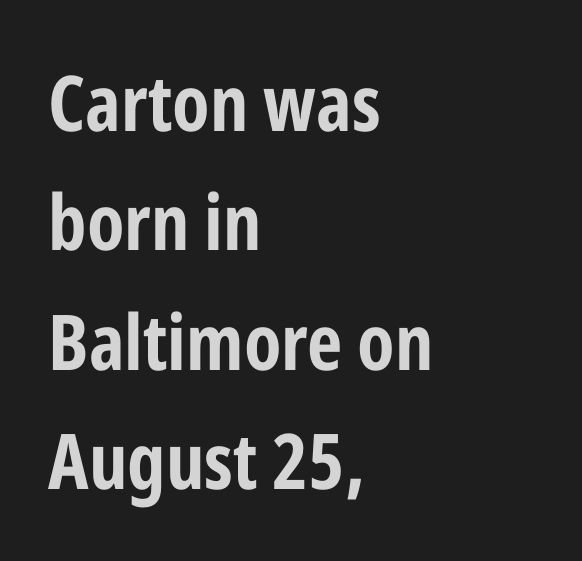
{"serif": "no", "italic": "no", "bold": "yes", "weight": "bold", "width": "condensed", "stroke_contrast": "low", "x_height": "medium", "monospaced": "no", "underline": "no", "align": "left", "line_spacing": "normal", "line_spacing_ratio": 1.55, "letter_spacing": "normal", "letter_spacing_em": 0.0, "glyph_px": 77}
